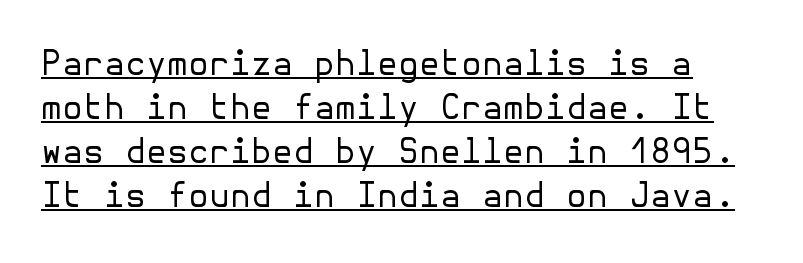
Q: Is the text bold? A: No.
Q: Is the text italic (slanted)? A: No, it is upright.
Q: Is the typeface a serif or a sans-serif typeface? A: Sans-serif.
Q: Is the text underlined? A: Yes.
Q: Is the spacing between letters normal or unusually wide? A: Normal.
Q: Is the spacing between lines tight, normal or loose? A: Normal.
Q: Width (condensed, normal, or wide)? A: Normal.
Q: Stroke contrast? A: Low.
Q: x-height? A: Medium.
